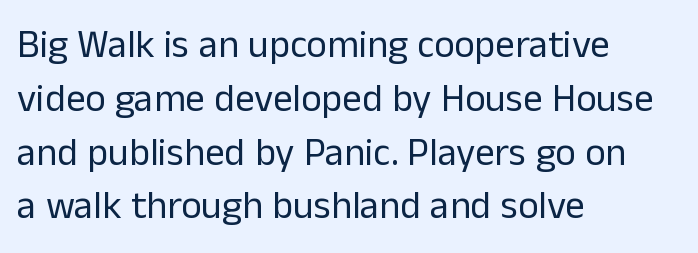
{"serif": "no", "italic": "no", "bold": "no", "weight": "regular", "width": "normal", "stroke_contrast": "low", "x_height": "medium", "monospaced": "no", "underline": "no", "align": "left", "line_spacing": "normal", "line_spacing_ratio": 1.38, "letter_spacing": "normal", "letter_spacing_em": 0.0, "glyph_px": 39}
